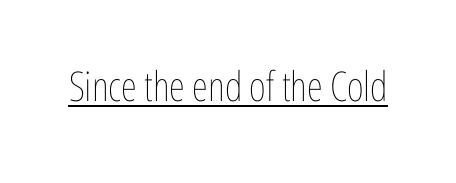
{"italic": "no", "bold": "no", "weight": "thin", "width": "condensed", "stroke_contrast": "low", "x_height": "medium", "monospaced": "no", "underline": "yes", "letter_spacing": "normal", "letter_spacing_em": 0.0, "glyph_px": 41}
